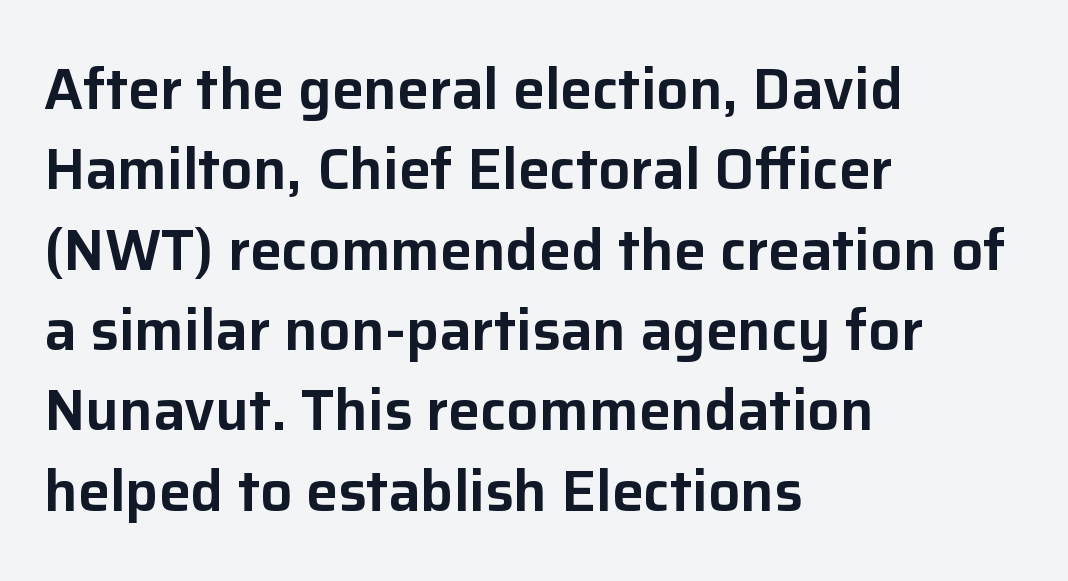
The image shows 57 px sans-serif type, upright; set left-aligned, normal line spacing (1.41x), normal letter spacing, not underlined; low stroke contrast and a medium x-height.
